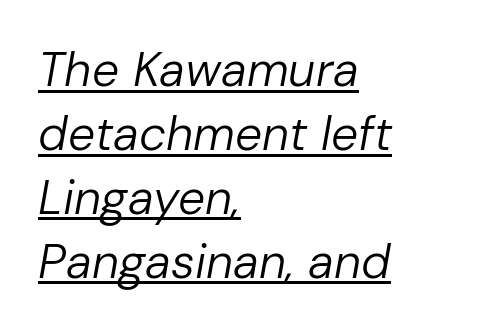
Q: Is the text bold? A: No.
Q: Is the text italic (slanted)? A: Yes, it leans right by about 10 degrees.
Q: Is the text underlined? A: Yes.
Q: How is the paragraph aligned? A: Left-aligned.
Q: Is the spacing between letters normal or unusually wide? A: Normal.
Q: Is the spacing between lines tight, normal or loose? A: Normal.
Q: Width (condensed, normal, or wide)? A: Normal.
Q: Stroke contrast? A: Low.
Q: x-height? A: Medium.
Q: Monospaced? A: No.
